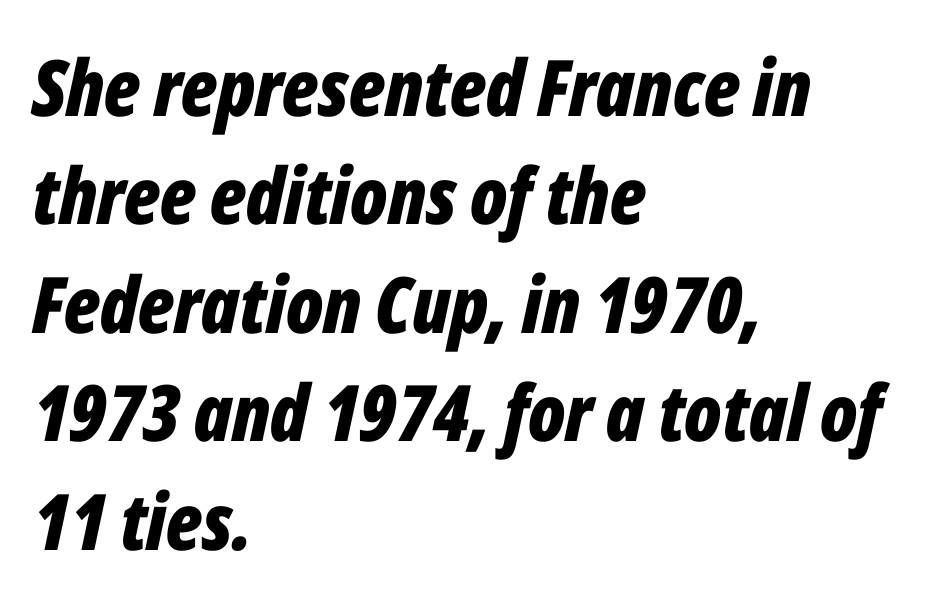
The image shows 78 px bold, condensed type, italic (leaning right); set left-aligned, normal line spacing (1.39x), normal letter spacing, not underlined; low stroke contrast and a medium x-height.
